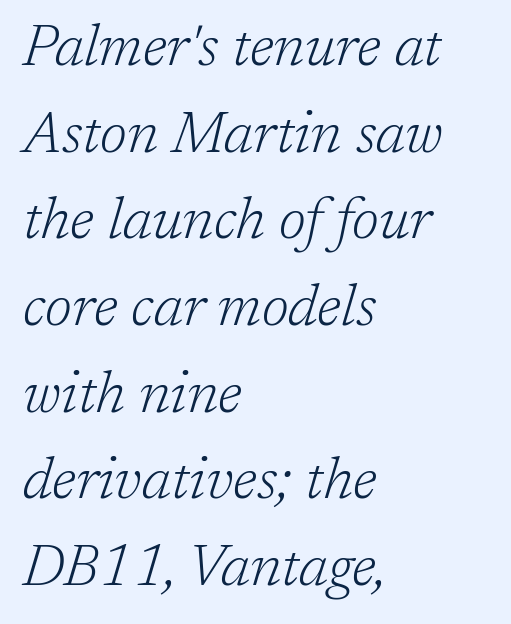
Ink coverage per letter is moderate at most. Letters rest on an invisible, unmarked baseline. The typeface chosen for these lines features serifs. Proportional: the letters do not fall into vertical columns. The rendering keeps characters at their native spacing. Horizontally, the lines are justified to the leading edge only.
